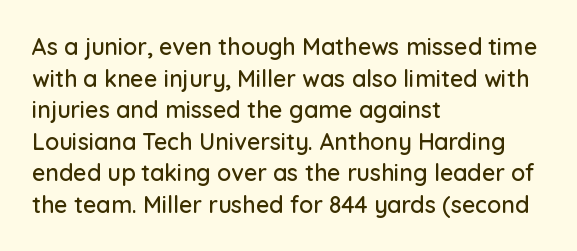
Q: Is the text italic (slanted)? A: No, it is upright.
Q: Is the text underlined? A: No.
Q: How is the paragraph aligned? A: Left-aligned.
Q: Is the spacing between letters normal or unusually wide? A: Normal.
Q: Is the spacing between lines tight, normal or loose? A: Normal.
